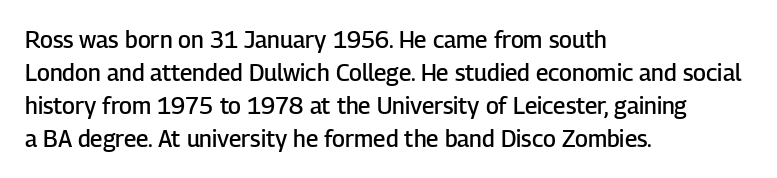
The space beneath each line is pristine and unruled. This rendering leaves character spacing at its baseline value. Designer's note — italics off, roman on. Leftover space on each line is placed entirely after the last word.
